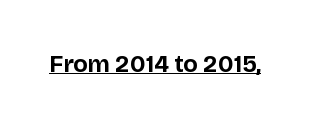
{"italic": "no", "bold": "yes", "underline": "yes", "letter_spacing": "normal", "letter_spacing_em": 0.0, "glyph_px": 24}
